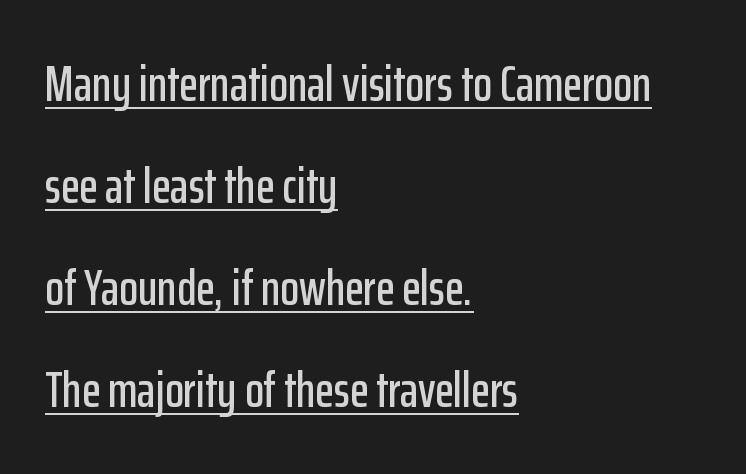
{"serif": "no", "italic": "no", "width": "condensed", "stroke_contrast": "low", "x_height": "medium", "monospaced": "no", "underline": "yes", "align": "left", "line_spacing": "loose", "line_spacing_ratio": 2.08, "letter_spacing": "normal", "letter_spacing_em": 0.0, "glyph_px": 49}
